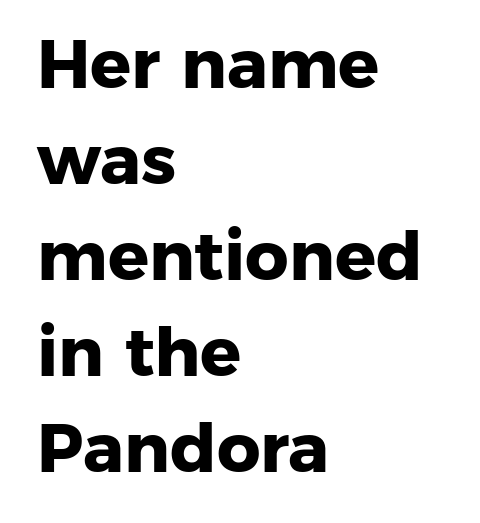
The image shows 68 px heavy sans-serif type; set left-aligned, normal line spacing (1.41x), normal letter spacing, not underlined; low stroke contrast and a medium x-height.
